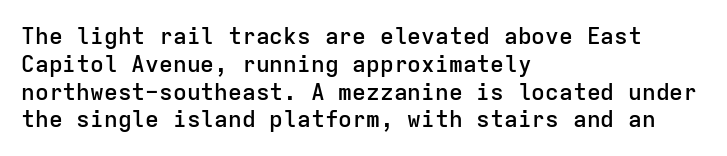
The image shows 23 px text type, upright; set left-aligned, line spacing 1.21x, normal letter spacing, not underlined.
